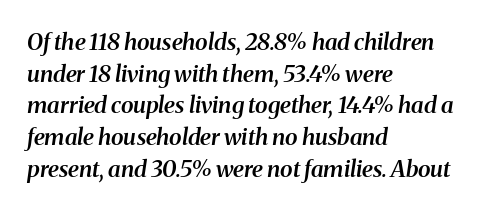
The image shows 23 px text type, italic (leaning right); set left-aligned, normal line spacing (1.38x), normal letter spacing, not underlined.
